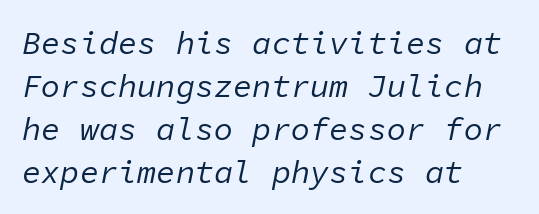
The characters are drawn with everyday or finer stroke widths. Decoration check: the copy has no underline. The gaps between neighbouring characters are ordinary and unremarkable. Layout note: lines flush left. Does the lettering tilt? It does — this is italic.
